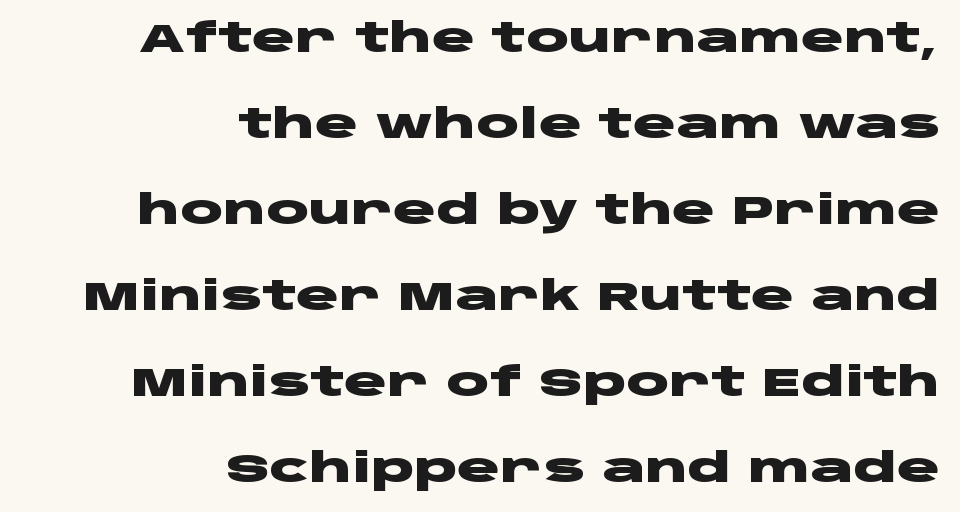
{"serif": "no", "italic": "no", "bold": "yes", "weight": "heavy", "width": "wide", "stroke_contrast": "low", "x_height": "large", "monospaced": "no", "underline": "no", "align": "right", "line_spacing": "loose", "line_spacing_ratio": 2.15, "letter_spacing": "normal", "letter_spacing_em": 0.0, "glyph_px": 40}
